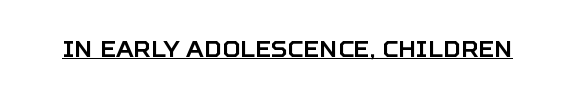
Compared with typical body copy, the letter spacing here is the same. Honestly, the underline is the first thing you notice here. No italicization has been applied; the sample stays upright.
